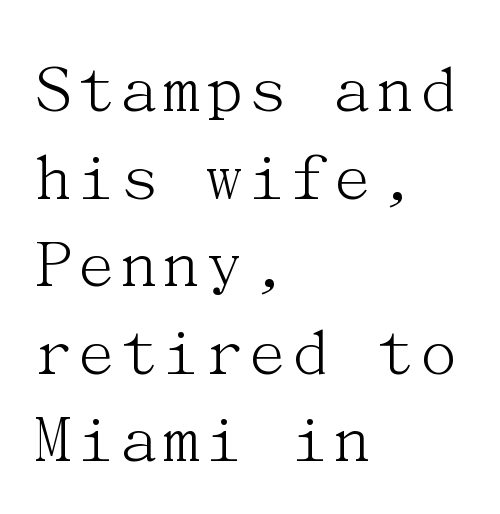
The image shows 73 px light serif type, upright; set left-aligned, line spacing 1.2x, normal letter spacing, not underlined; medium stroke contrast and a medium x-height.
